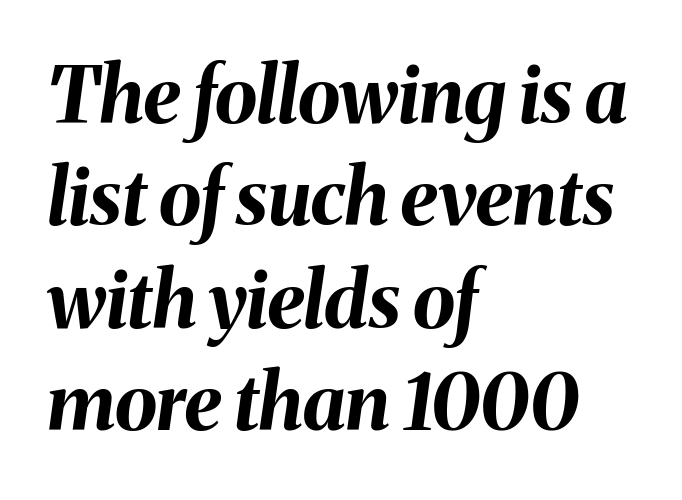
Anything drawn beneath the words? Only blank space. Layout note: lines flush left. If you measured baseline to baseline, you'd find a middling distance. The line texture is even and compact thanks to regular tracking.
